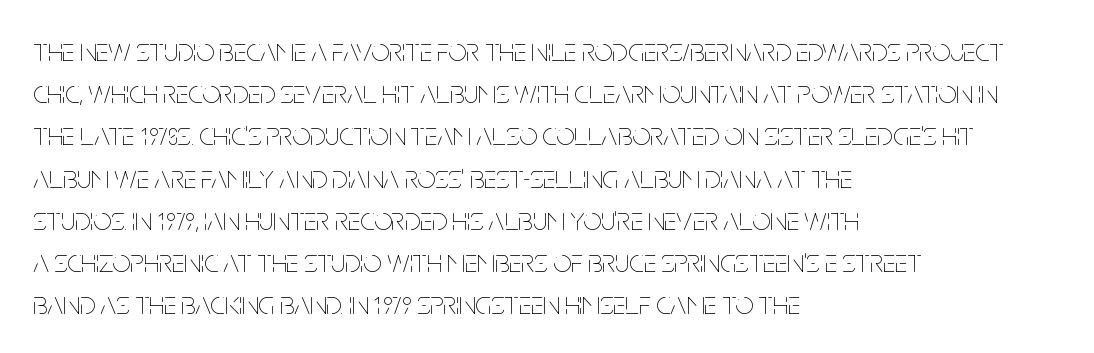
Q: Is the text bold? A: No.
Q: Is the text italic (slanted)? A: No, it is upright.
Q: Is the text underlined? A: No.
Q: How is the paragraph aligned? A: Left-aligned.
Q: Is the spacing between letters normal or unusually wide? A: Normal.
Q: Is the spacing between lines tight, normal or loose? A: Normal.
Q: Width (condensed, normal, or wide)? A: Condensed.
Q: Stroke contrast? A: Low.
Q: x-height? A: Large.
Q: Monospaced? A: No.
